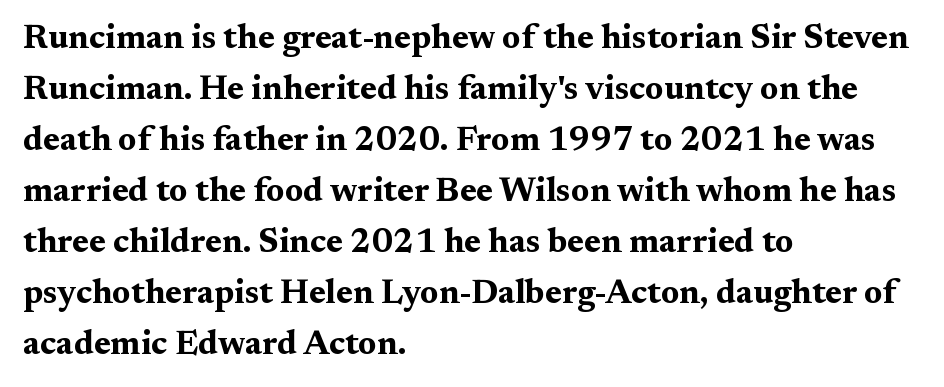
{"serif": "yes", "italic": "no", "bold": "yes", "weight": "bold", "width": "wide", "stroke_contrast": "medium", "x_height": "medium", "monospaced": "no", "underline": "no", "align": "left", "line_spacing": "normal", "line_spacing_ratio": 1.5, "letter_spacing": "normal", "letter_spacing_em": 0.0, "glyph_px": 34}
